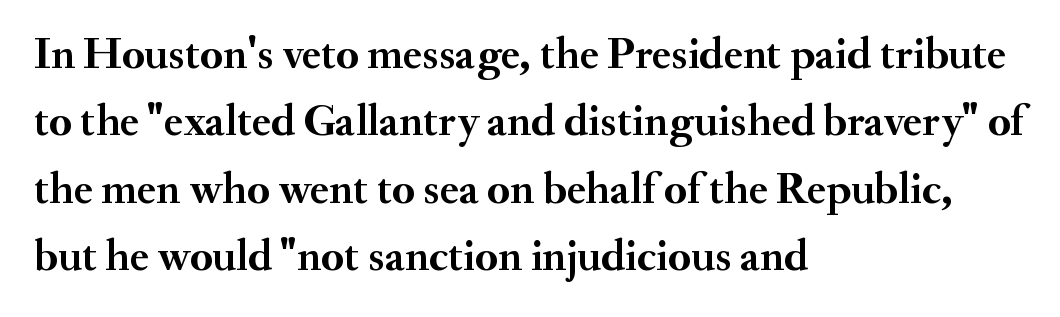
The image shows 45 px semibold serif type, upright; set left-aligned, normal line spacing (1.5x), normal letter spacing, not underlined; medium stroke contrast and a small x-height.
